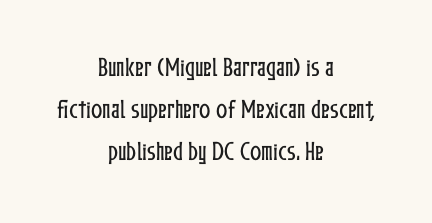
The vertical gap from one line to the next is large. Leftover space on each line is divided equally before and after the words. The axis of the letterforms is exactly vertical. Check under the words: just untouched page.
